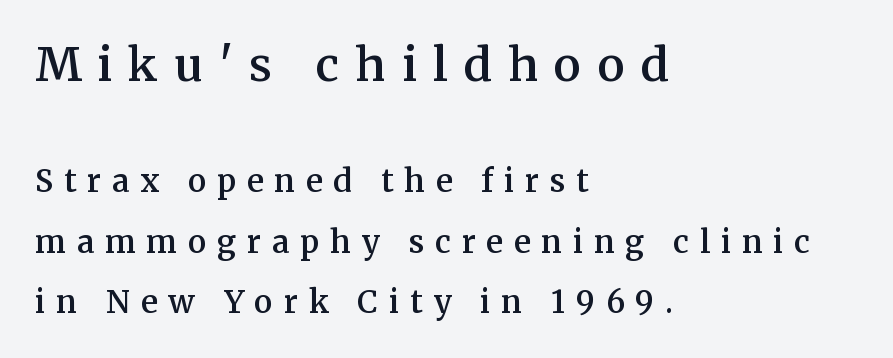
The image shows 46 px semibold serif type, upright; set left-aligned, loose line spacing (1.95x), unusually wide letter spacing (+0.35 em), not underlined; the first (top) block is 1.48x larger; medium stroke contrast and a medium x-height.
